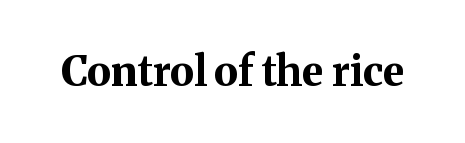
{"serif": "yes", "italic": "no", "bold": "yes", "weight": "bold", "width": "normal", "stroke_contrast": "medium", "x_height": "medium", "monospaced": "no", "underline": "no", "letter_spacing": "normal", "letter_spacing_em": 0.0, "glyph_px": 41}
